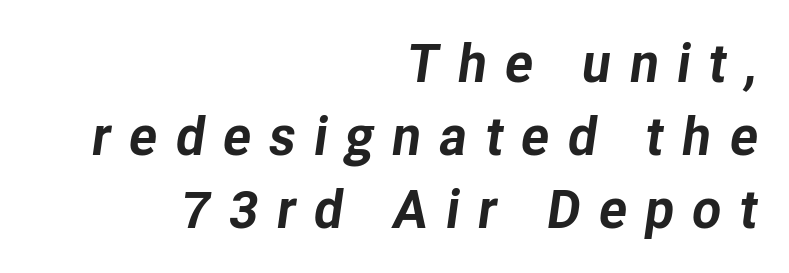
{"italic": "yes", "lean": "right", "slant_degrees": 8, "bold": "yes", "weight": "bold", "width": "normal", "stroke_contrast": "low", "x_height": "medium", "monospaced": "no", "underline": "no", "align": "right", "line_spacing": "normal", "line_spacing_ratio": 1.35, "letter_spacing": "wide", "letter_spacing_em": 0.33, "glyph_px": 54}
